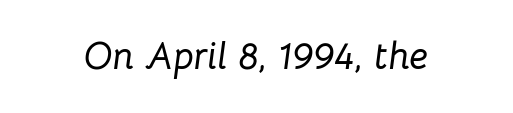
These lines keep a tight, regular rhythm from letter to letter. It's the slanting kind of type. Bare-footed words on every line. Proportional: the letters do not fall into vertical columns.
